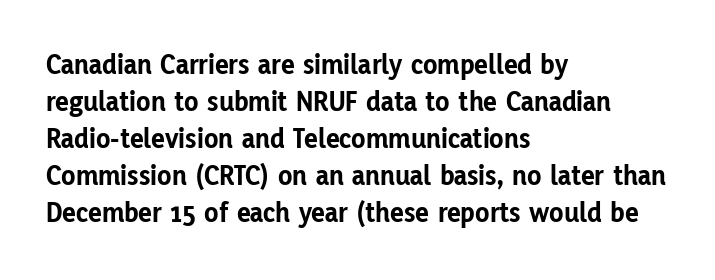
Q: Is the text bold? A: Yes.
Q: Is the text italic (slanted)? A: No, it is upright.
Q: Is the typeface a serif or a sans-serif typeface? A: Sans-serif.
Q: Is the text underlined? A: No.
Q: How is the paragraph aligned? A: Left-aligned.
Q: Is the spacing between letters normal or unusually wide? A: Normal.
Q: Is the spacing between lines tight, normal or loose? A: Normal.
Q: Width (condensed, normal, or wide)? A: Normal.
Q: Stroke contrast? A: Low.
Q: x-height? A: Medium.
Q: Monospaced? A: No.
